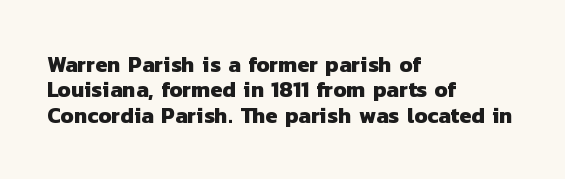
{"bold": "yes", "underline": "no", "align": "left", "line_spacing": "tight", "line_spacing_ratio": 1.15, "letter_spacing": "normal", "letter_spacing_em": 0.0, "glyph_px": 22}
